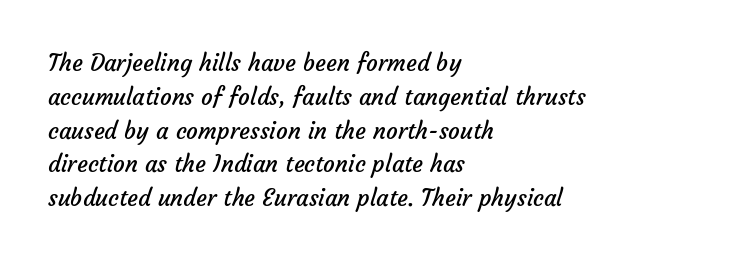
Q: Is the text bold? A: No.
Q: Is the text underlined? A: No.
Q: How is the paragraph aligned? A: Left-aligned.
Q: Is the spacing between letters normal or unusually wide? A: Normal.
Q: Is the spacing between lines tight, normal or loose? A: Normal.
